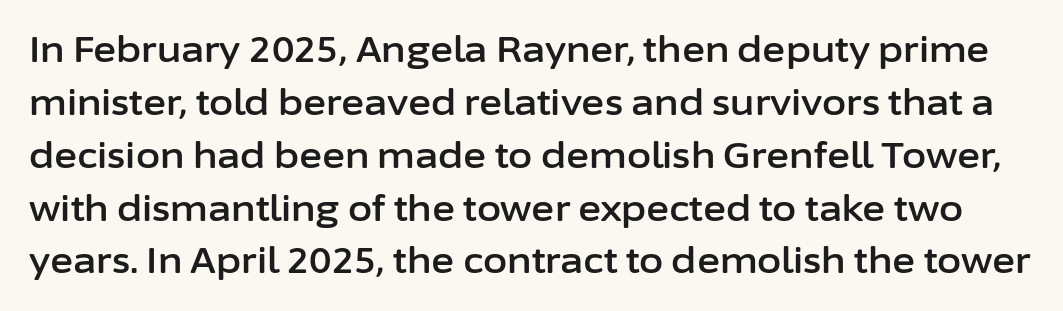
{"serif": "no", "italic": "no", "width": "normal", "stroke_contrast": "low", "x_height": "medium", "monospaced": "no", "underline": "no", "line_spacing": "normal", "line_spacing_ratio": 1.51, "letter_spacing": "normal", "letter_spacing_em": 0.0, "glyph_px": 35}
